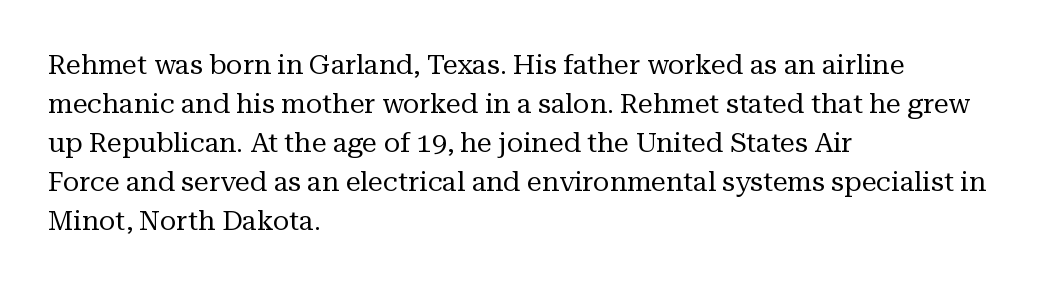
Q: Is the text bold? A: No.
Q: Is the text italic (slanted)? A: No, it is upright.
Q: Is the text underlined? A: No.
Q: How is the paragraph aligned? A: Left-aligned.
Q: Is the spacing between letters normal or unusually wide? A: Normal.
Q: Is the spacing between lines tight, normal or loose? A: Normal.
